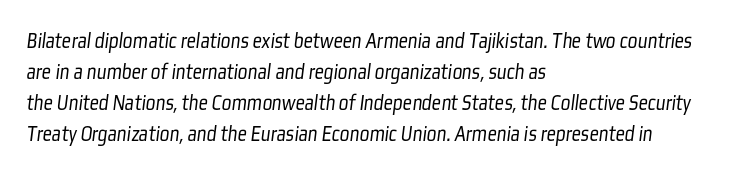
The image shows 23 px text type; set left-aligned, normal line spacing (1.35x), normal letter spacing, not underlined.
